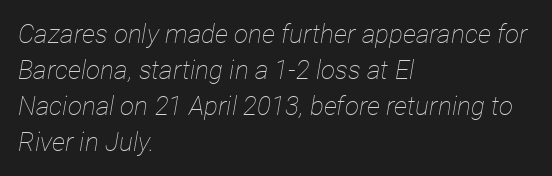
Caption: standard tracking, unaltered. The lettering tilts uniformly, giving the passage an italic look. All the whitespace from short lines collects on the right. Each stroke keeps to a modest, everyday thickness or less.
